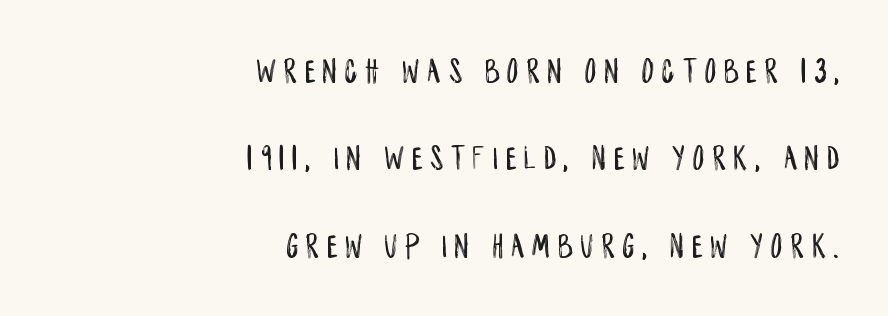
The image shows 35 px condensed sans-serif type, upright; set right-aligned, loose line spacing (2.5x), unusually wide letter spacing (+0.23 em), not underlined; low stroke contrast and a large x-height.
